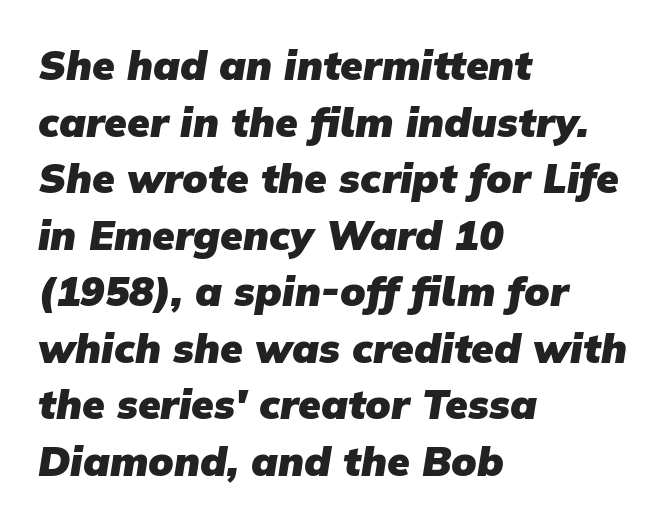
The image shows 41 px heavy sans-serif type; set left-aligned, normal line spacing (1.38x), normal letter spacing, not underlined; low stroke contrast and a medium x-height.
